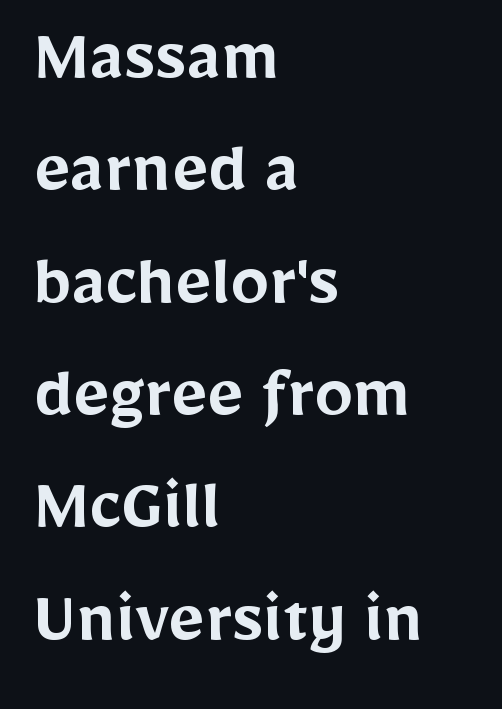
The image shows 78 px semibold sans-serif type, upright; set left-aligned, normal line spacing (1.44x), normal letter spacing, not underlined; low stroke contrast and a medium x-height.
